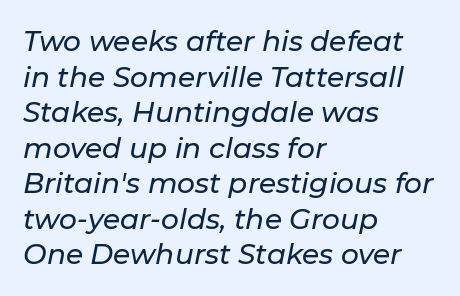
{"italic": "yes", "lean": "right", "slant_degrees": 11, "width": "normal", "stroke_contrast": "low", "x_height": "medium", "monospaced": "no", "underline": "no", "align": "left", "line_spacing": "normal", "line_spacing_ratio": 1.27, "letter_spacing": "normal", "letter_spacing_em": 0.0, "glyph_px": 28}
